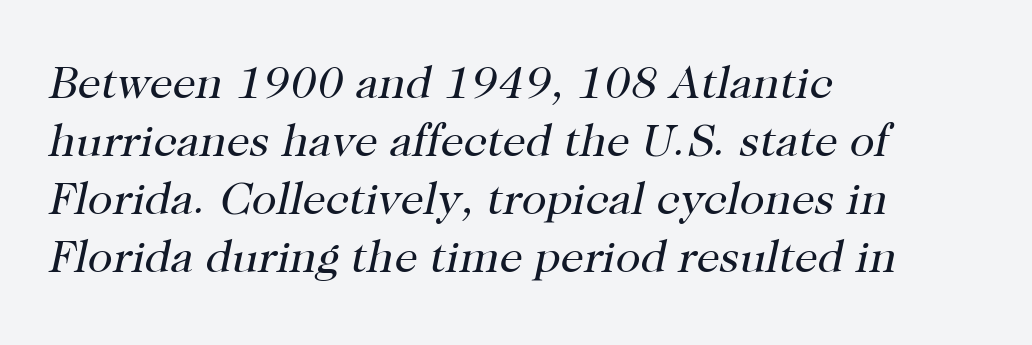
Q: Is the text bold? A: No.
Q: Is the text italic (slanted)? A: Yes, it leans right by about 12 degrees.
Q: Is the typeface a serif or a sans-serif typeface? A: Serif.
Q: Is the text underlined? A: No.
Q: How is the paragraph aligned? A: Left-aligned.
Q: Is the spacing between letters normal or unusually wide? A: Normal.
Q: Is the spacing between lines tight, normal or loose? A: Normal.
Q: Width (condensed, normal, or wide)? A: Normal.
Q: Stroke contrast? A: High.
Q: x-height? A: Medium.
Q: Monospaced? A: No.
